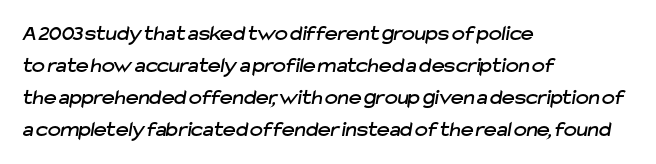
Visually the block forms a straight wall on the left and a jagged coastline on the right. This rendering leaves character spacing at its baseline value. The space beneath each line is pristine and unruled. In terms of leading, this rendering sits right in the middle.
